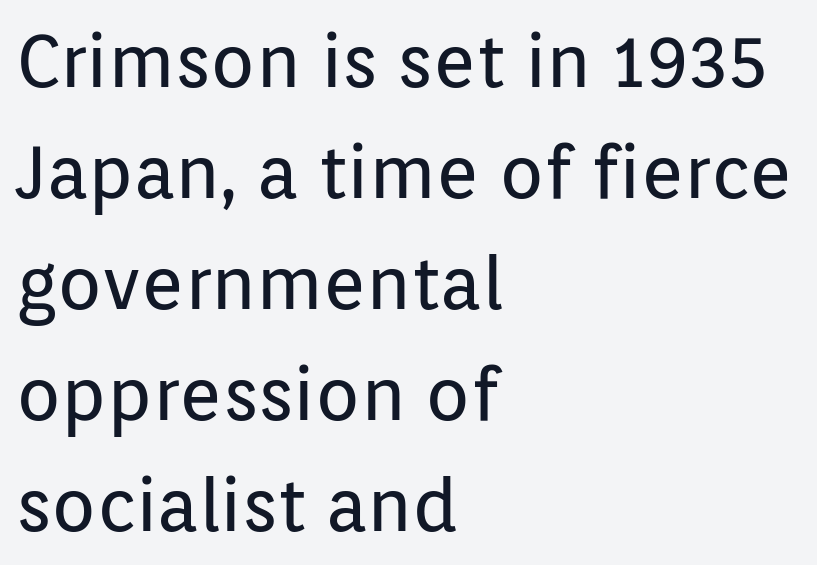
{"serif": "no", "italic": "no", "bold": "no", "weight": "regular", "width": "normal", "stroke_contrast": "low", "x_height": "medium", "monospaced": "no", "underline": "no", "align": "left", "line_spacing": "normal", "line_spacing_ratio": 1.52, "letter_spacing": "normal", "letter_spacing_em": 0.0, "glyph_px": 73}
